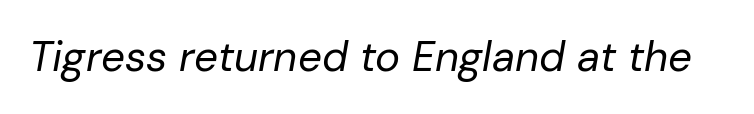
Q: Is the text bold? A: No.
Q: Is the text italic (slanted)? A: Yes, it leans right by about 10 degrees.
Q: Is the text underlined? A: No.
Q: Is the spacing between letters normal or unusually wide? A: Normal.
Q: Width (condensed, normal, or wide)? A: Normal.
Q: Stroke contrast? A: Low.
Q: x-height? A: Medium.
Q: Monospaced? A: No.
